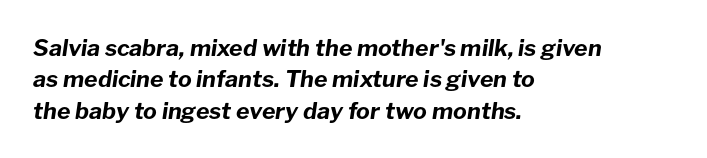
The image shows 23 px bold type, italic (leaning right); set left-aligned, normal line spacing (1.36x), normal letter spacing, not underlined.
